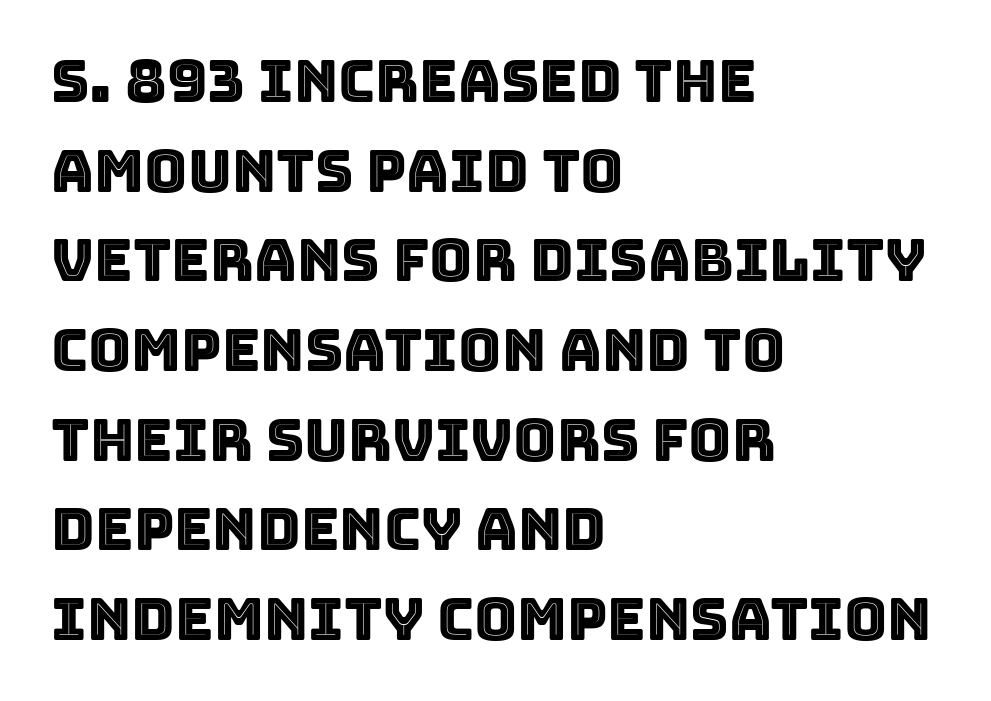
{"italic": "no", "width": "normal", "x_height": "large", "monospaced": "no", "underline": "no", "align": "left", "line_spacing": "normal", "line_spacing_ratio": 1.52, "letter_spacing": "normal", "letter_spacing_em": 0.0, "glyph_px": 59}
